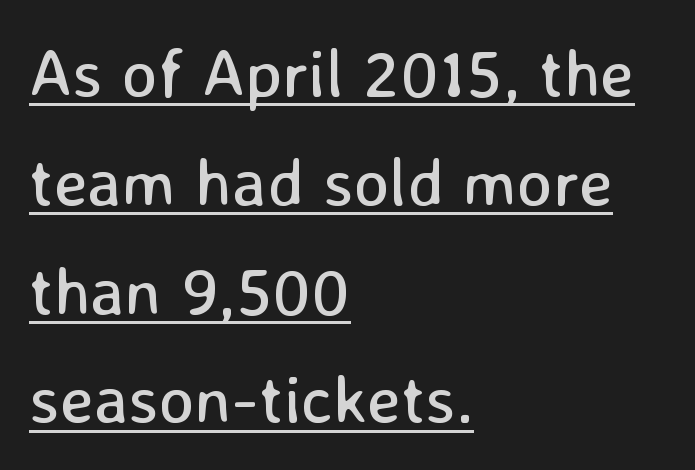
Honestly, the letter spacing is just normal — you wouldn't notice it. The letterforms sit at book weight or below. The space between consecutive lines is moderate. This is the regular roman posture of the typeface.
